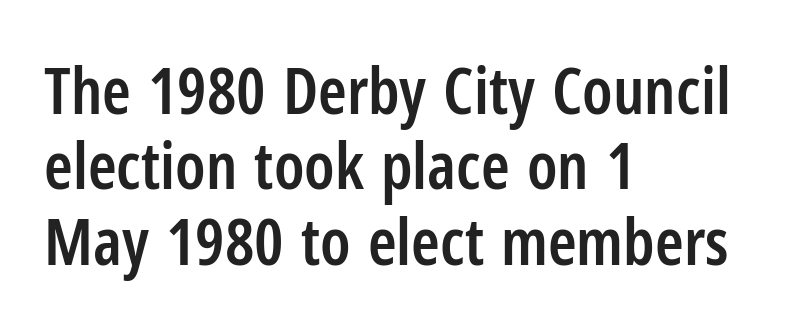
Which margin do the lines hug? The left one — the right edge is uneven. A fair bit of extra ink — the face is semibold, not bold. You could not count columns in this text — the font is proportionally spaced. Ordinary non-slanted type is in use. The letters sit at their default tracking, neither squeezed nor spread. The foot of each line stays bare and open.
